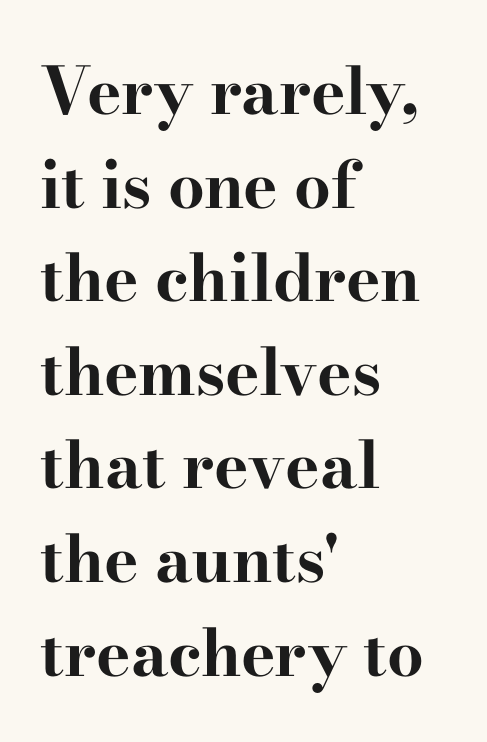
The font is running at its bold setting. Anything drawn beneath the words? Only blank space. I'd call this a serif setting — the letters wear small feet. All the whitespace from short lines collects on the right.
